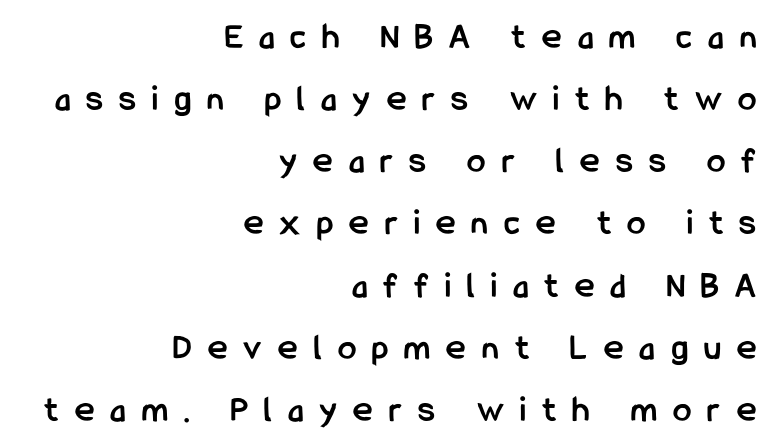
Check under the words: just untouched page. Casual observation: everything's shoved over to the right. The rendering uses a moderate line-height, typical for paragraphs. The letterforms stand isolated, each surrounded by extra space. Strong, thick strokes mark this as bold type. The font's upright variant was chosen for this text.
